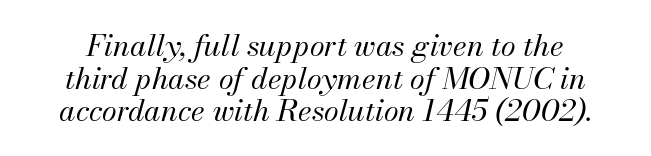
The image shows 30 px regular-weight type, italic (leaning right); set tight line spacing (1.09x), normal letter spacing, not underlined; medium stroke contrast and a small x-height.
